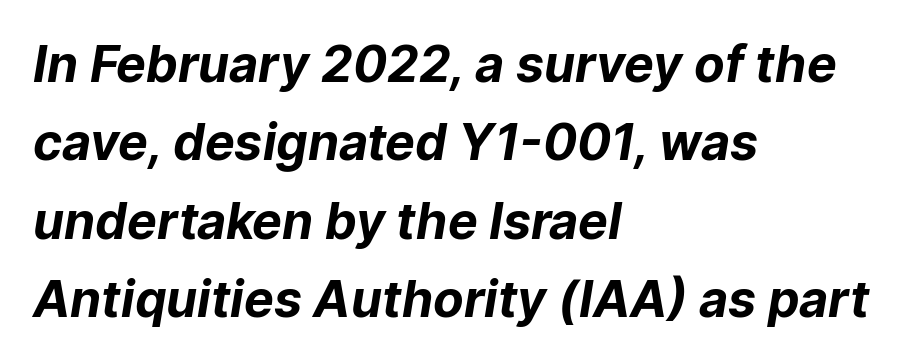
{"serif": "no", "bold": "yes", "weight": "bold", "width": "normal", "stroke_contrast": "low", "x_height": "medium", "monospaced": "no", "underline": "no", "align": "left", "line_spacing": "normal", "line_spacing_ratio": 1.57, "letter_spacing": "normal", "letter_spacing_em": 0.0, "glyph_px": 50}
